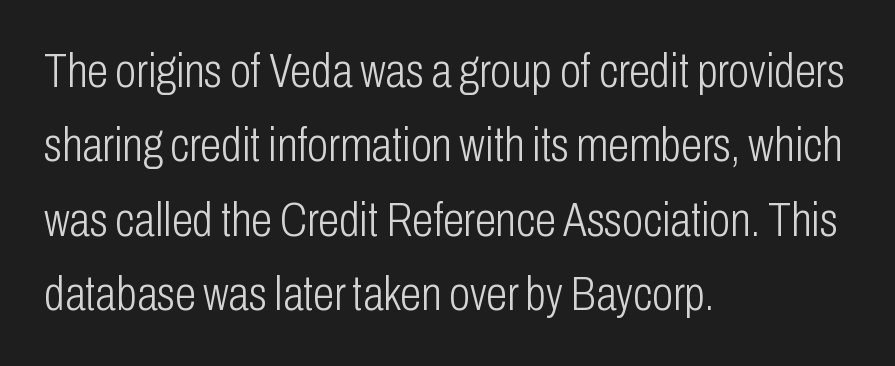
{"serif": "no", "italic": "no", "bold": "no", "weight": "light", "width": "condensed", "stroke_contrast": "low", "x_height": "medium", "monospaced": "no", "underline": "no", "align": "left", "line_spacing": "normal", "line_spacing_ratio": 1.55, "letter_spacing": "normal", "letter_spacing_em": 0.0, "glyph_px": 48}
